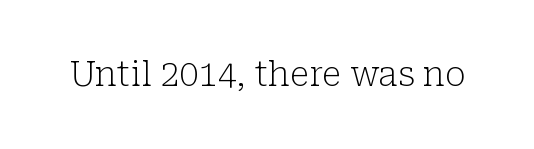
Q: Is the text bold? A: No.
Q: Is the text italic (slanted)? A: No, it is upright.
Q: Is the typeface a serif or a sans-serif typeface? A: Serif.
Q: Is the text underlined? A: No.
Q: Is the spacing between letters normal or unusually wide? A: Normal.
Q: Width (condensed, normal, or wide)? A: Normal.
Q: Stroke contrast? A: Low.
Q: x-height? A: Medium.
Q: Monospaced? A: No.
